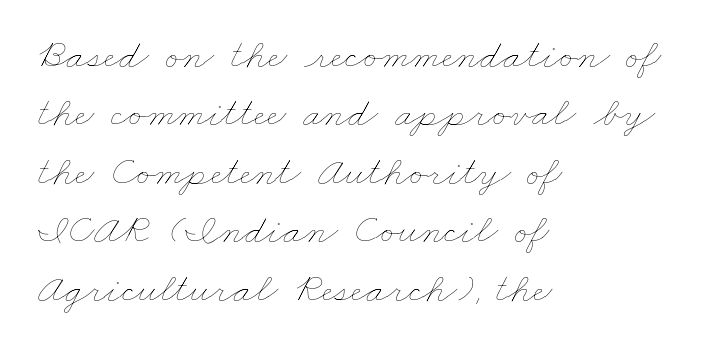
Q: Is the text bold? A: No.
Q: Is the text underlined? A: No.
Q: How is the paragraph aligned? A: Left-aligned.
Q: Is the spacing between letters normal or unusually wide? A: Normal.
Q: Is the spacing between lines tight, normal or loose? A: Normal.
Q: Width (condensed, normal, or wide)? A: Wide.
Q: Stroke contrast? A: Low.
Q: x-height? A: Small.
Q: Monospaced? A: No.
